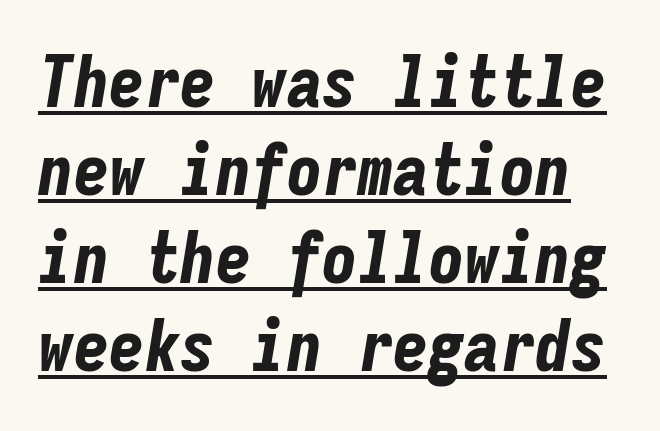
The rendering keeps characters at their native spacing. If you drew a line through each stem, it would be angled. Summary of weight: heavy, a full bold. The sample's only ornament is a line tracing under the words. Think of a typewriter: that constant character pitch is what you see here.
